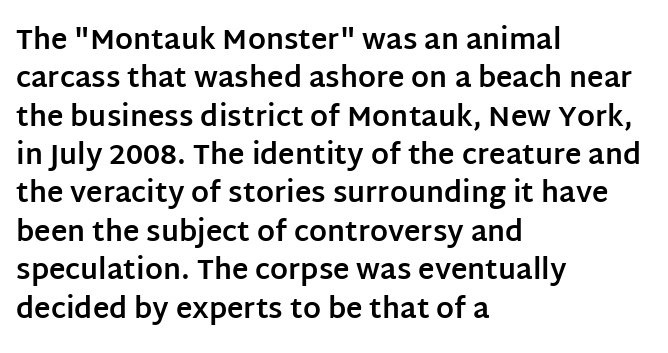
Q: Is the text bold? A: Yes.
Q: Is the text italic (slanted)? A: No, it is upright.
Q: Is the typeface a serif or a sans-serif typeface? A: Sans-serif.
Q: Is the text underlined? A: No.
Q: How is the paragraph aligned? A: Left-aligned.
Q: Is the spacing between letters normal or unusually wide? A: Normal.
Q: Is the spacing between lines tight, normal or loose? A: Normal.
Q: Width (condensed, normal, or wide)? A: Normal.
Q: Stroke contrast? A: Low.
Q: x-height? A: Large.
Q: Monospaced? A: No.
